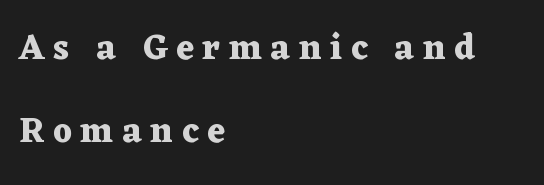
Caption: expanded tracking, letters set apart. The text was rendered using a seriffed face with decorative stroke endings. Whoever set this chose breathing room over compactness in the vertical rhythm. Bare-footed words on every line. Short and long lines alike share a common starting point at left.
